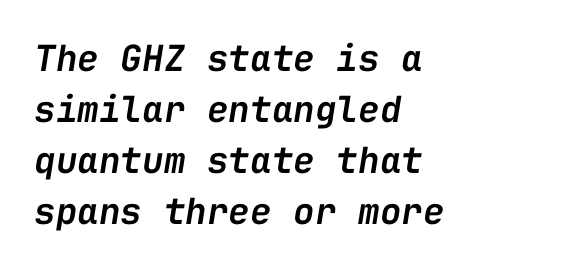
{"italic": "yes", "lean": "right", "slant_degrees": 9, "bold": "semi", "weight": "semibold", "width": "normal", "stroke_contrast": "low", "x_height": "medium", "monospaced": "yes", "underline": "no", "align": "left", "line_spacing": "normal", "line_spacing_ratio": 1.42, "letter_spacing": "normal", "letter_spacing_em": 0.0, "glyph_px": 36}
